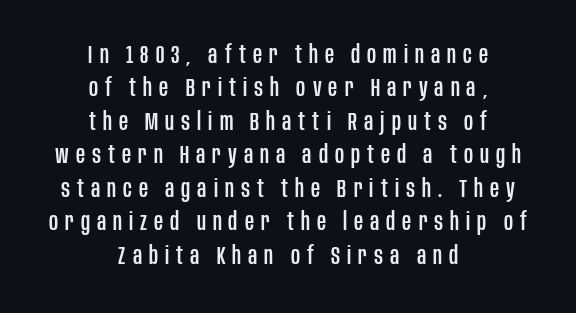
{"italic": "no", "underline": "no", "align": "center", "line_spacing": "normal", "line_spacing_ratio": 1.34, "letter_spacing": "wide", "letter_spacing_em": 0.28, "glyph_px": 25}
